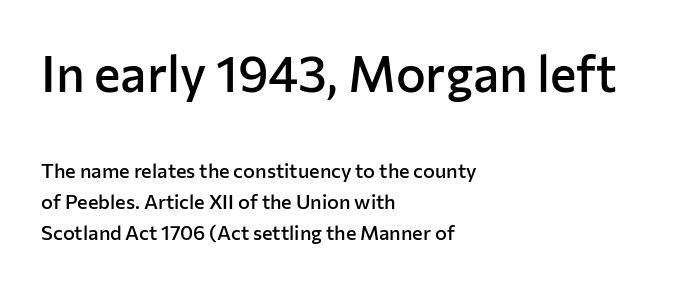
The image shows 50 px semibold sans-serif type, upright; set left-aligned, normal line spacing (1.53x), normal letter spacing, not underlined; the first (top) block is 2.5x larger; low stroke contrast and a medium x-height.
